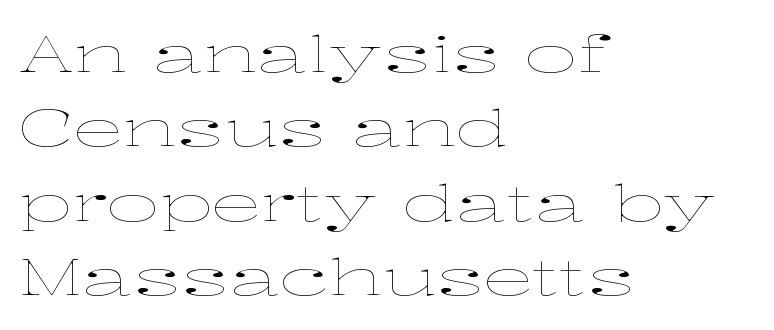
In terms of letterspacing, this is plain default setting. Do the letters lean? They stand straight. Think of a printed novel: that variable character pitch is what you see here. The space directly below the letters is spotless. Horizontal alignment here is leftward, the default for most running prose. Heaviness? Minimal to ordinary, like unemphasized prose.
